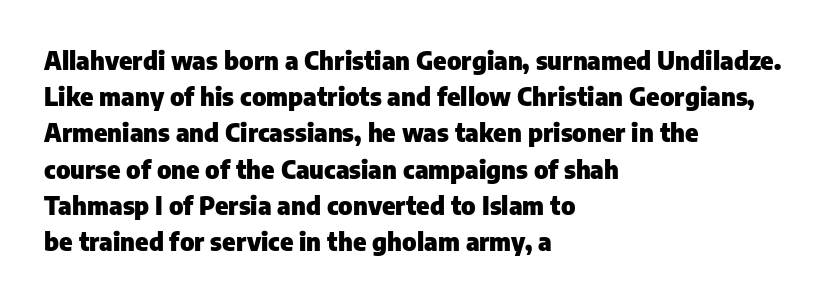
Q: Is the text bold? A: Yes.
Q: Is the text italic (slanted)? A: No, it is upright.
Q: Is the text underlined? A: No.
Q: How is the paragraph aligned? A: Left-aligned.
Q: Is the spacing between letters normal or unusually wide? A: Normal.
Q: Is the spacing between lines tight, normal or loose? A: Normal.
